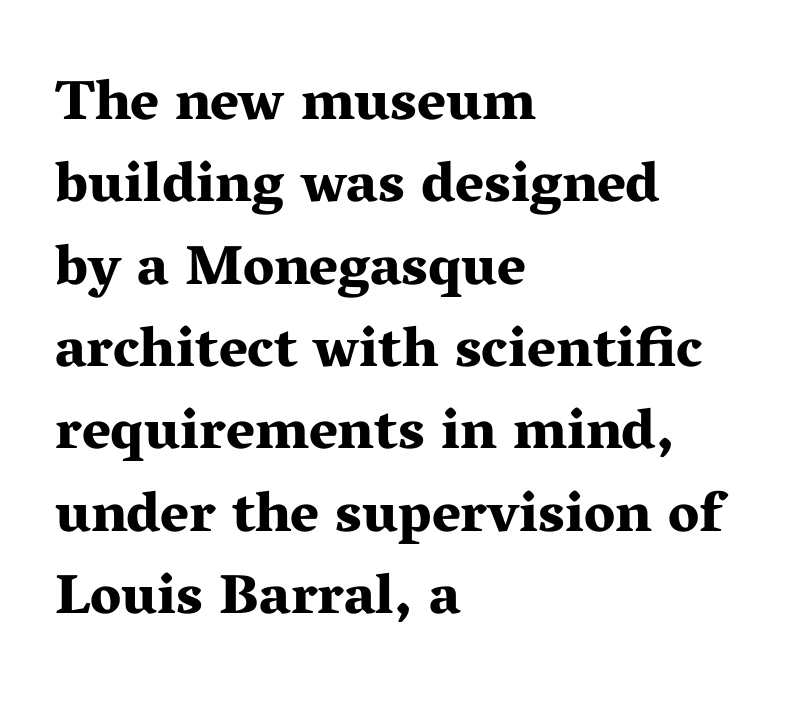
{"serif": "yes", "italic": "no", "bold": "yes", "weight": "bold", "width": "wide", "stroke_contrast": "medium", "x_height": "medium", "monospaced": "no", "underline": "no", "align": "left", "line_spacing": "normal", "line_spacing_ratio": 1.47, "letter_spacing": "normal", "letter_spacing_em": 0.0, "glyph_px": 56}
